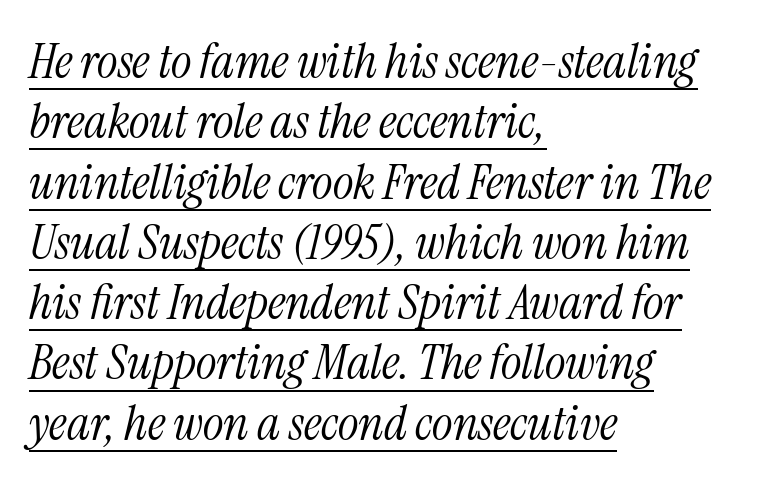
Q: Is the text bold? A: No.
Q: Is the text italic (slanted)? A: Yes, it leans right by about 13 degrees.
Q: Is the typeface a serif or a sans-serif typeface? A: Serif.
Q: Is the text underlined? A: Yes.
Q: How is the paragraph aligned? A: Left-aligned.
Q: Is the spacing between letters normal or unusually wide? A: Normal.
Q: Width (condensed, normal, or wide)? A: Condensed.
Q: Stroke contrast? A: Medium.
Q: x-height? A: Medium.
Q: Monospaced? A: No.
